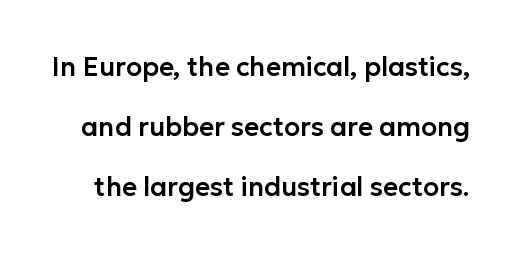
{"italic": "no", "underline": "no", "line_spacing": "loose", "line_spacing_ratio": 2.31, "letter_spacing": "normal", "letter_spacing_em": 0.0, "glyph_px": 26}
